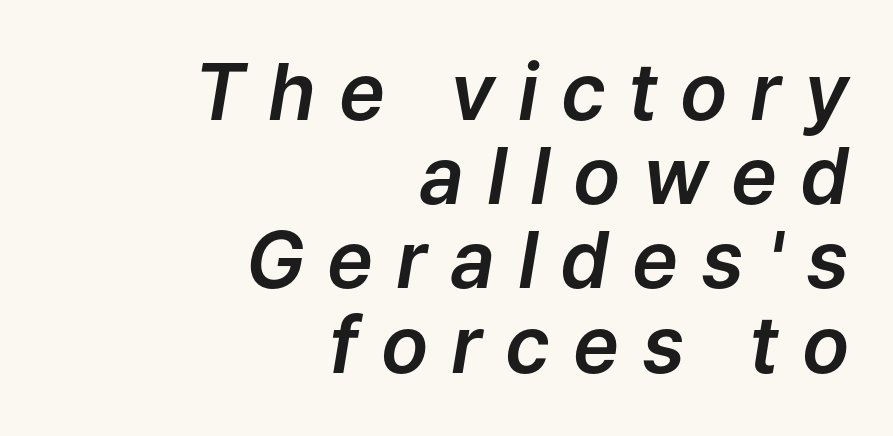
Q: Is the text italic (slanted)? A: Yes, it leans right by about 9 degrees.
Q: Is the text underlined? A: No.
Q: How is the paragraph aligned? A: Right-aligned.
Q: Is the spacing between letters normal or unusually wide? A: Unusually wide.
Q: Is the spacing between lines tight, normal or loose? A: Tight.
Q: Width (condensed, normal, or wide)? A: Normal.
Q: Stroke contrast? A: Low.
Q: x-height? A: Medium.
Q: Monospaced? A: No.
